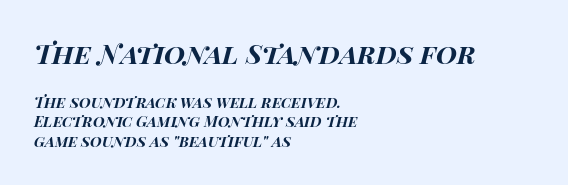
Q: Is the text bold? A: Yes.
Q: Is the text italic (slanted)? A: Yes, it leans right by about 14 degrees.
Q: Is the text underlined? A: No.
Q: How is the paragraph aligned? A: Left-aligned.
Q: Is the spacing between letters normal or unusually wide? A: Normal.
Q: Is the spacing between lines tight, normal or loose? A: Normal.
Q: Which block of text is set in a larger size, the first (top) or the second (bottom)? A: The first (top) one.
